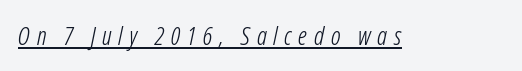
Look at the tracking — it's clearly loosened, letters drifting apart. The axis of the letterforms is tilted away from vertical. Unbolded letterforms with no extra heft. The words here are underlined.
